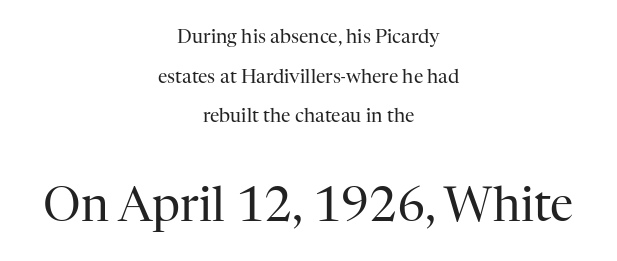
{"serif": "yes", "italic": "no", "bold": "no", "weight": "regular", "width": "normal", "stroke_contrast": "high", "x_height": "medium", "monospaced": "no", "underline": "no", "align": "center", "line_spacing": "loose", "line_spacing_ratio": 2.08, "letter_spacing": "normal", "letter_spacing_em": 0.0, "larger_block": "second", "size_ratio": 2.47, "glyph_px": 47}
